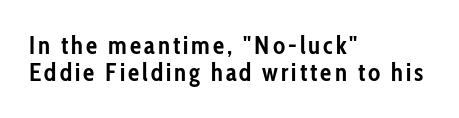
The image shows 25 px bold type, upright; set left-aligned, tight line spacing (1.1x), not underlined.
